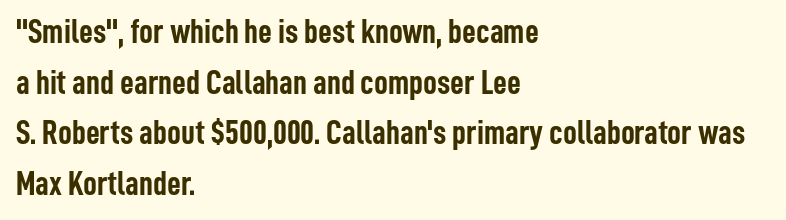
Q: Is the text bold? A: Yes.
Q: Is the text italic (slanted)? A: No, it is upright.
Q: Is the typeface a serif or a sans-serif typeface? A: Sans-serif.
Q: Is the text underlined? A: No.
Q: How is the paragraph aligned? A: Left-aligned.
Q: Is the spacing between letters normal or unusually wide? A: Normal.
Q: Is the spacing between lines tight, normal or loose? A: Normal.
Q: Width (condensed, normal, or wide)? A: Condensed.
Q: Stroke contrast? A: Low.
Q: x-height? A: Medium.
Q: Monospaced? A: No.
